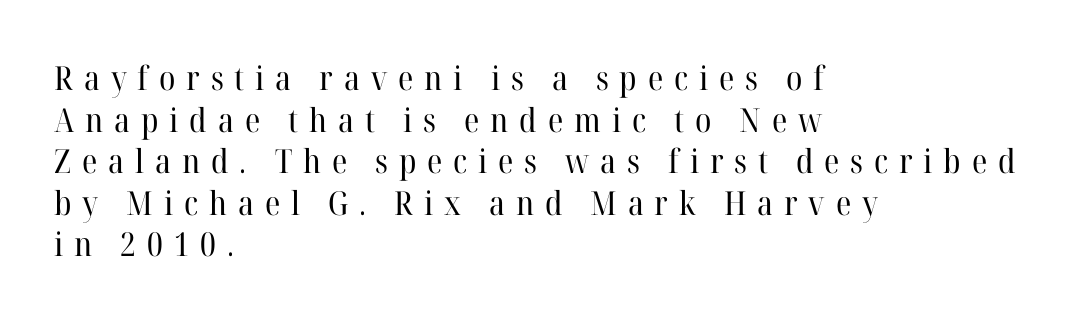
The image shows 33 px regular-weight serif type, upright; set left-aligned, normal line spacing (1.26x), unusually wide letter spacing (+0.33 em), not underlined; high stroke contrast and a medium x-height.
